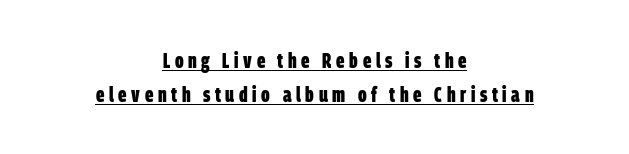
Q: Is the text bold? A: Yes.
Q: Is the text underlined? A: Yes.
Q: How is the paragraph aligned? A: Centered.
Q: Is the spacing between letters normal or unusually wide? A: Unusually wide.
Q: Is the spacing between lines tight, normal or loose? A: Normal.
